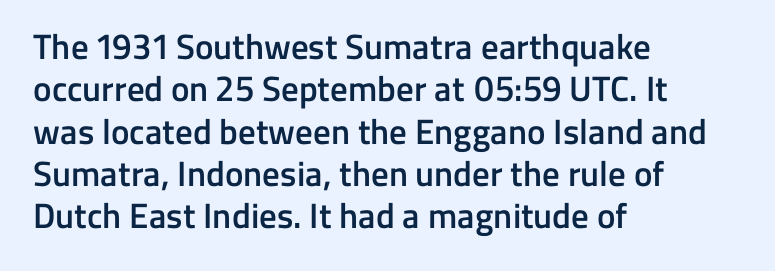
Q: Is the text bold? A: Semi-bold.
Q: Is the text italic (slanted)? A: No, it is upright.
Q: Is the typeface a serif or a sans-serif typeface? A: Sans-serif.
Q: Is the text underlined? A: No.
Q: How is the paragraph aligned? A: Left-aligned.
Q: Is the spacing between letters normal or unusually wide? A: Normal.
Q: Width (condensed, normal, or wide)? A: Normal.
Q: Stroke contrast? A: Low.
Q: x-height? A: Medium.
Q: Monospaced? A: No.
